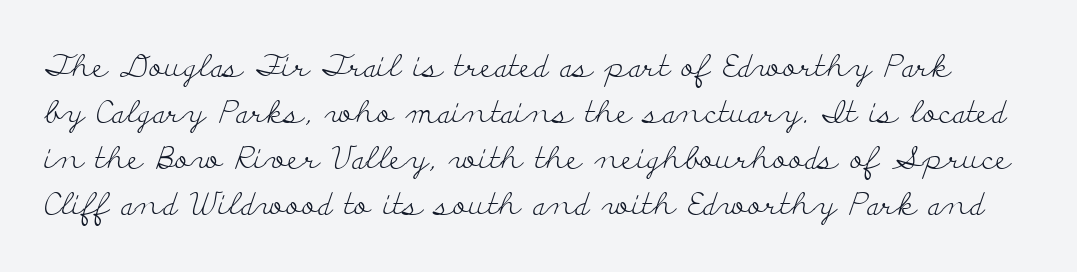
The image shows 31 px light, wide serif type; set normal line spacing (1.48x), normal letter spacing, not underlined; low stroke contrast and a small x-height.
